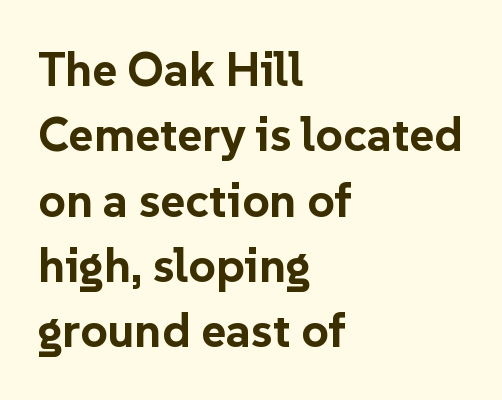
This sample has the flowing, uneven cadence of proportional lettering. Look at the stroke-to-counter ratio: heavy, a bold. A student would call this left alignment; a typographer would say flush left, rag right. Stroke terminals: plain, sans-serif. Compared with typical body copy, the letter spacing here is the same. The axis of the letterforms is exactly vertical.
